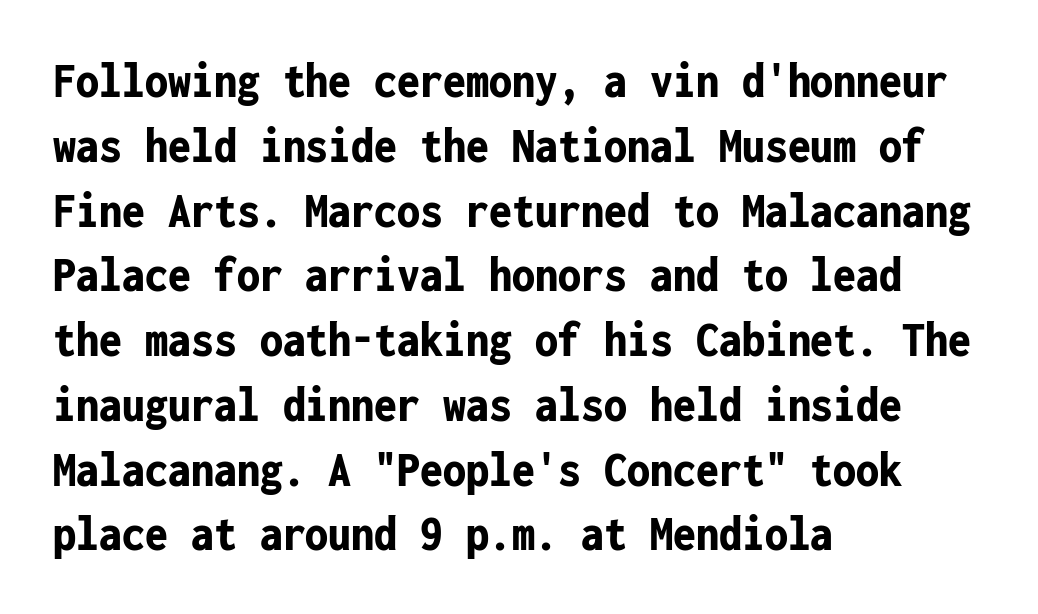
{"serif": "no", "italic": "no", "bold": "yes", "weight": "bold", "width": "condensed", "stroke_contrast": "low", "x_height": "medium", "monospaced": "yes", "underline": "no", "align": "left", "line_spacing": "normal", "line_spacing_ratio": 1.27, "letter_spacing": "normal", "letter_spacing_em": 0.0, "glyph_px": 51}
